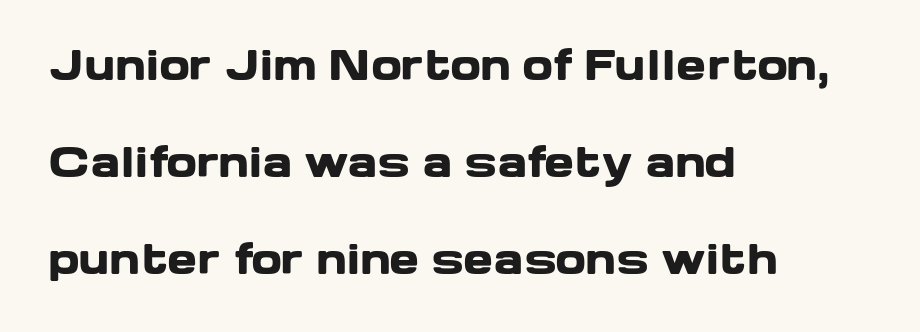
Every stem runs plumb, perpendicular to the baseline. On the weight axis this lands at bold, roughly 700. The characters display no serif detailing; their extremities are plain. Leading: increased. Does the copy run flush right? No — it runs flush left. Character widths vary here, with narrow letters taking less room than wide ones.
